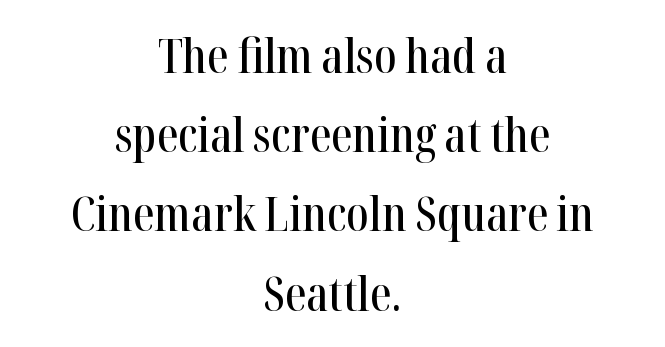
{"serif": "yes", "italic": "no", "width": "condensed", "stroke_contrast": "high", "x_height": "medium", "monospaced": "no", "underline": "no", "align": "center", "line_spacing": "normal", "line_spacing_ratio": 1.65, "letter_spacing": "normal", "letter_spacing_em": 0.0, "glyph_px": 48}
